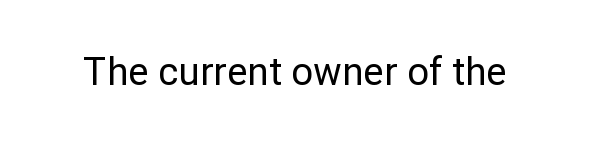
The image shows 38 px sans-serif type, upright; set normal letter spacing, not underlined; low stroke contrast and a medium x-height.
